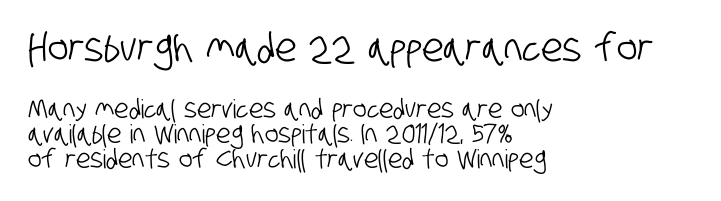
No extra tracking has been applied to these lines. The letters in the upper block stand taller than those in the block below. Tightly led — the rows are bunched. Varying glyph widths throughout — classic text-font behaviour. Line starts are locked; line ends wander. A sans-serif font was chosen for this passage.
